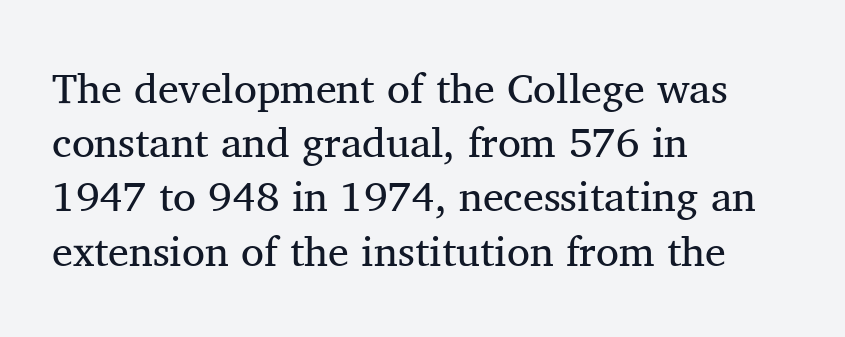
Q: Is the text bold? A: No.
Q: Is the text italic (slanted)? A: No, it is upright.
Q: Is the typeface a serif or a sans-serif typeface? A: Serif.
Q: Is the text underlined? A: No.
Q: How is the paragraph aligned? A: Left-aligned.
Q: Is the spacing between letters normal or unusually wide? A: Normal.
Q: Is the spacing between lines tight, normal or loose? A: Normal.
Q: Width (condensed, normal, or wide)? A: Normal.
Q: Stroke contrast? A: Medium.
Q: x-height? A: Medium.
Q: Monospaced? A: No.
